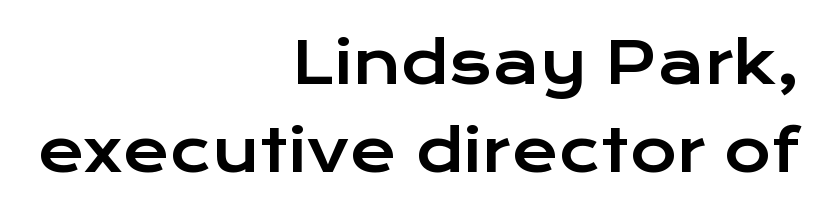
Q: Is the text italic (slanted)? A: No, it is upright.
Q: Is the typeface a serif or a sans-serif typeface? A: Sans-serif.
Q: Is the text underlined? A: No.
Q: How is the paragraph aligned? A: Right-aligned.
Q: Is the spacing between letters normal or unusually wide? A: Normal.
Q: Is the spacing between lines tight, normal or loose? A: Normal.
Q: Width (condensed, normal, or wide)? A: Wide.
Q: Stroke contrast? A: Low.
Q: x-height? A: Medium.
Q: Monospaced? A: No.
